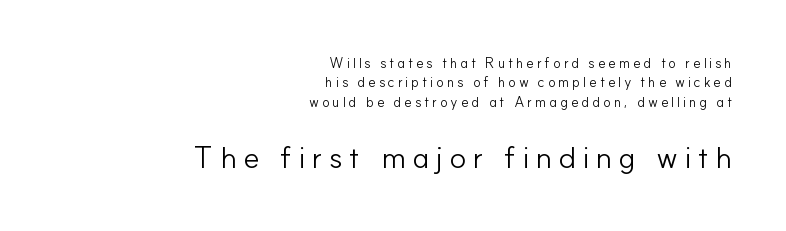
The image shows 31 px light sans-serif type, upright; set right-aligned, normal line spacing (1.38x), unusually wide letter spacing (+0.21 em), not underlined; the second (bottom) block is 2.21x larger; low stroke contrast and a small x-height.
